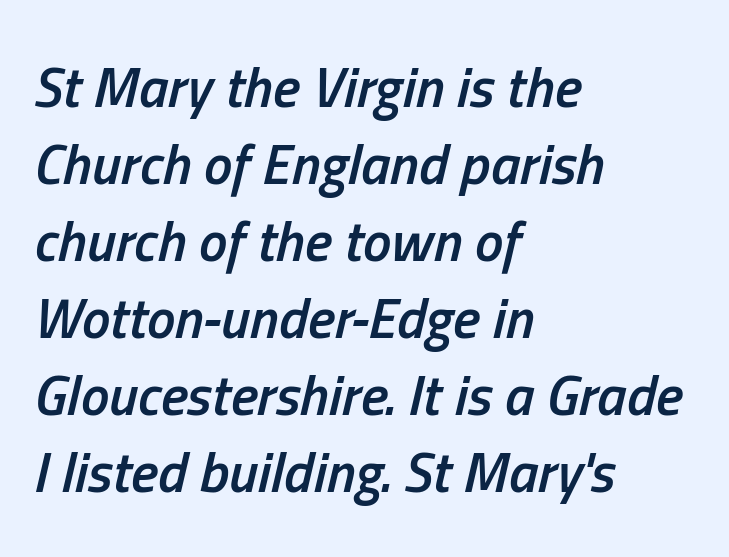
Q: Is the text bold? A: Semi-bold.
Q: Is the text italic (slanted)? A: Yes, it leans right by about 13 degrees.
Q: Is the text underlined? A: No.
Q: How is the paragraph aligned? A: Left-aligned.
Q: Is the spacing between letters normal or unusually wide? A: Normal.
Q: Is the spacing between lines tight, normal or loose? A: Normal.
Q: Width (condensed, normal, or wide)? A: Condensed.
Q: Stroke contrast? A: Low.
Q: x-height? A: Medium.
Q: Monospaced? A: No.
